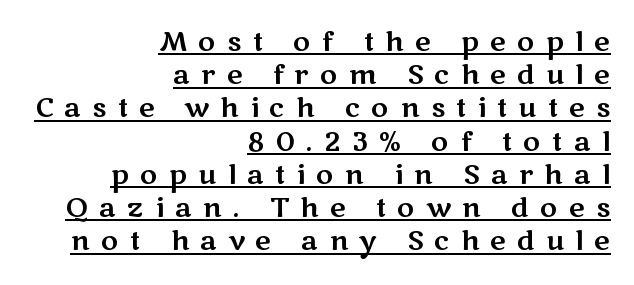
{"italic": "no", "underline": "yes", "align": "right", "line_spacing_ratio": 1.23, "letter_spacing": "wide", "letter_spacing_em": 0.41, "glyph_px": 27}
